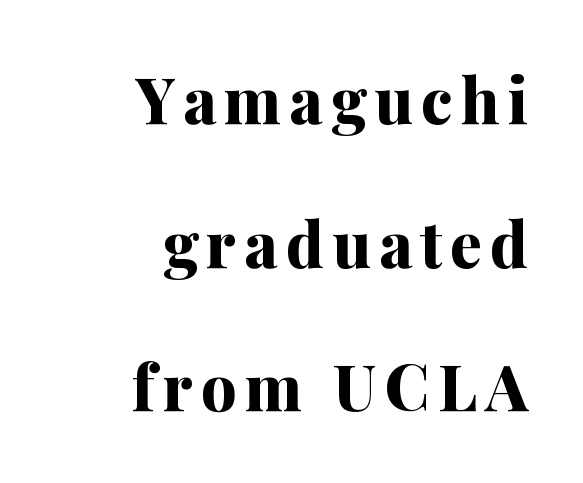
Reading down the block, your eye finds every line finishing at a fixed right position. Nope, not italic — everything's standing straight. The strokes are fattened all the way to bold. Only glyphs here, with clear space below each row. Horizontal bands of white between lines are thick stripes. The type family on display is of the serif kind.
